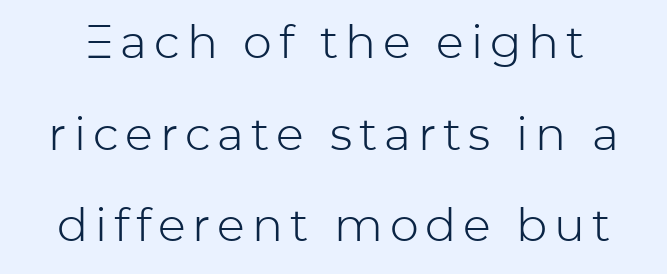
The image shows 46 px light sans-serif type, upright; set loose line spacing (1.99x), not underlined; low stroke contrast and a medium x-height.
